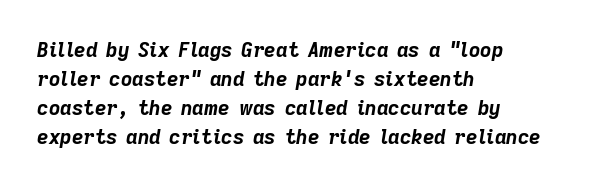
Q: Is the text bold? A: Yes.
Q: Is the text italic (slanted)? A: Yes, it leans right by about 9 degrees.
Q: Is the text underlined? A: No.
Q: How is the paragraph aligned? A: Left-aligned.
Q: Is the spacing between letters normal or unusually wide? A: Normal.
Q: Is the spacing between lines tight, normal or loose? A: Normal.
